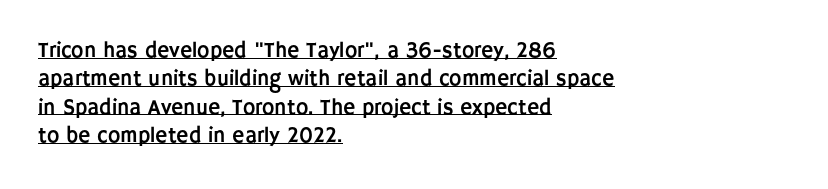
Q: Is the text italic (slanted)? A: No, it is upright.
Q: Is the text underlined? A: Yes.
Q: How is the paragraph aligned? A: Left-aligned.
Q: Is the spacing between letters normal or unusually wide? A: Normal.
Q: Is the spacing between lines tight, normal or loose? A: Normal.
